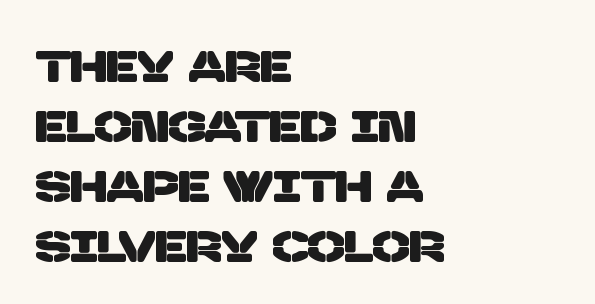
Q: Is the typeface a serif or a sans-serif typeface? A: Sans-serif.
Q: Is the text underlined? A: No.
Q: How is the paragraph aligned? A: Left-aligned.
Q: Is the spacing between letters normal or unusually wide? A: Normal.
Q: Is the spacing between lines tight, normal or loose? A: Normal.
Q: Width (condensed, normal, or wide)? A: Normal.
Q: Stroke contrast? A: Low.
Q: x-height? A: Large.
Q: Monospaced? A: No.
